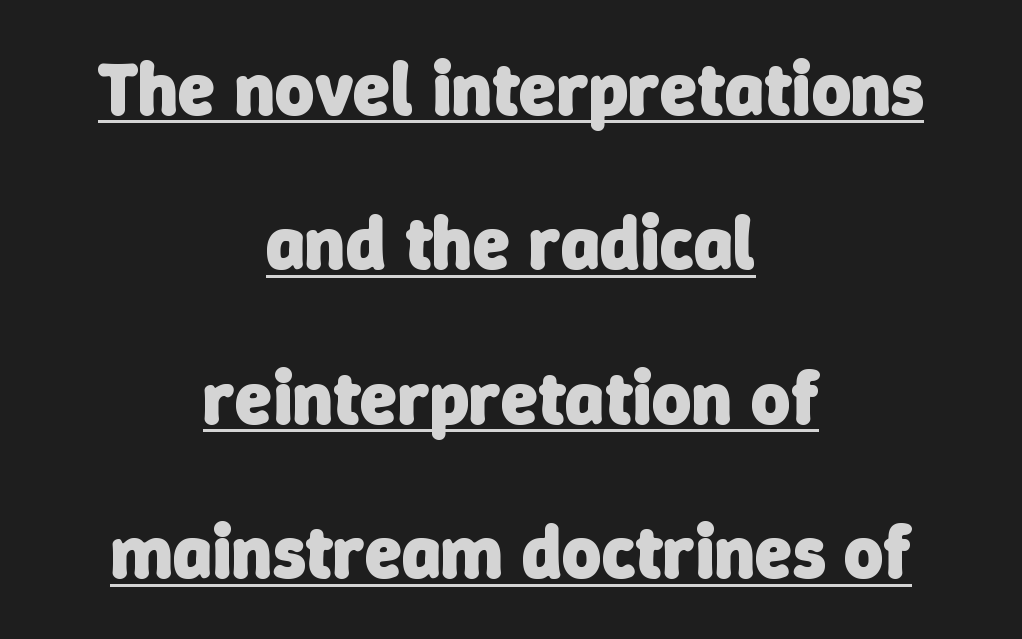
Think of a printed novel: that variable character pitch is what you see here. Horizontal alignment here is central, giving a formal, balanced look. Notice the wide empty band between every row — that's loose leading. Heavy, bold letterforms. Here the glyphs are tracked normally, forming tight word shapes.
